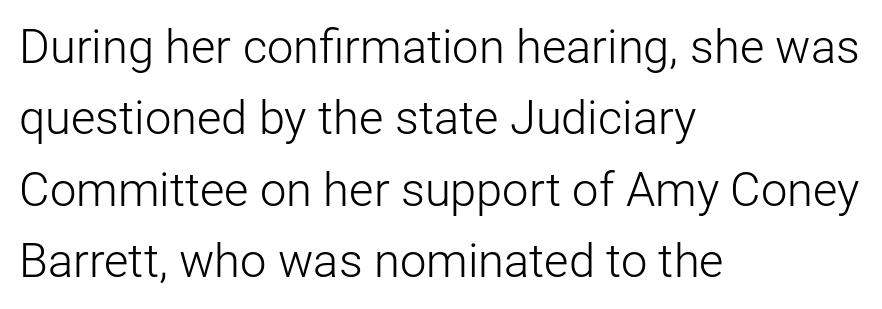
Q: Is the text bold? A: No.
Q: Is the text italic (slanted)? A: No, it is upright.
Q: Is the typeface a serif or a sans-serif typeface? A: Sans-serif.
Q: Is the text underlined? A: No.
Q: How is the paragraph aligned? A: Left-aligned.
Q: Is the spacing between letters normal or unusually wide? A: Normal.
Q: Is the spacing between lines tight, normal or loose? A: Normal.
Q: Width (condensed, normal, or wide)? A: Normal.
Q: Stroke contrast? A: Low.
Q: x-height? A: Medium.
Q: Monospaced? A: No.
